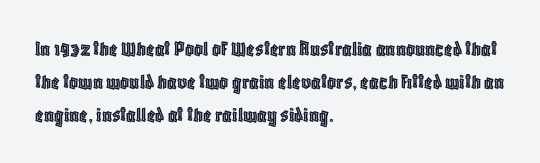
{"italic": "no", "underline": "no", "align": "left", "line_spacing": "normal", "line_spacing_ratio": 1.49, "letter_spacing": "normal", "letter_spacing_em": 0.0, "glyph_px": 22}
